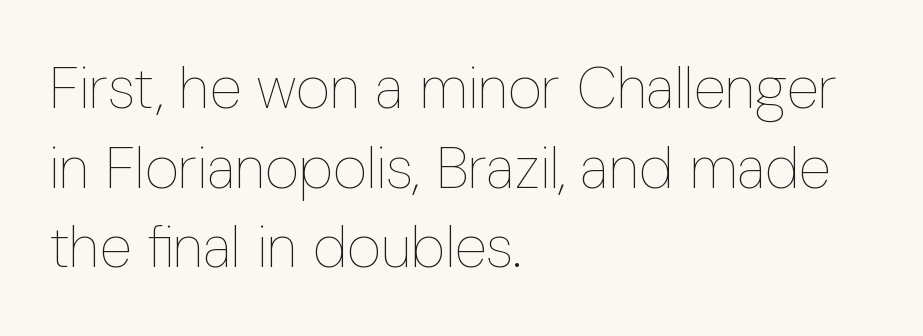
{"italic": "no", "bold": "no", "weight": "thin", "width": "condensed", "stroke_contrast": "low", "x_height": "medium", "monospaced": "no", "underline": "no", "align": "left", "line_spacing": "normal", "line_spacing_ratio": 1.35, "letter_spacing": "normal", "letter_spacing_em": 0.0, "glyph_px": 59}
